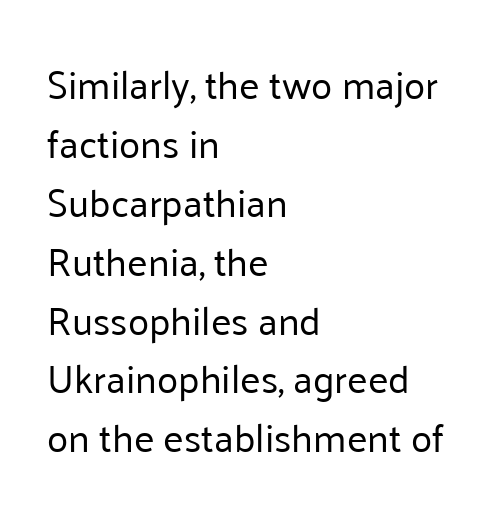
The image shows 39 px regular-weight sans-serif type, upright; set left-aligned, normal line spacing (1.51x), normal letter spacing, not underlined; low stroke contrast and a medium x-height.
